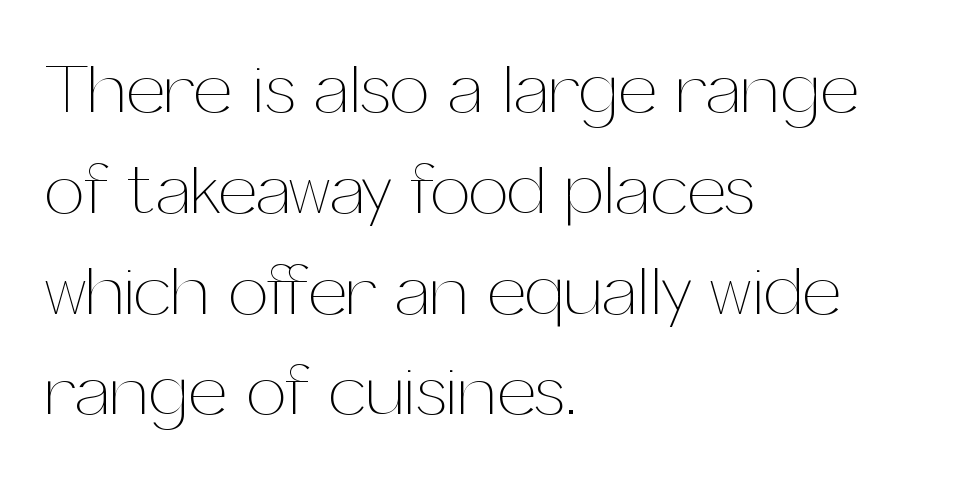
The rendering uses a moderate line-height, typical for paragraphs. This sample is left-justified, so line endings fall wherever the words run out. Only glyphs here, with clear space below each row. The face used here is proportionally spaced, like ordinary book or web type. Tall strokes in this sample are plumb rather than angled. Caption: face not bold, strokes unweighted.
